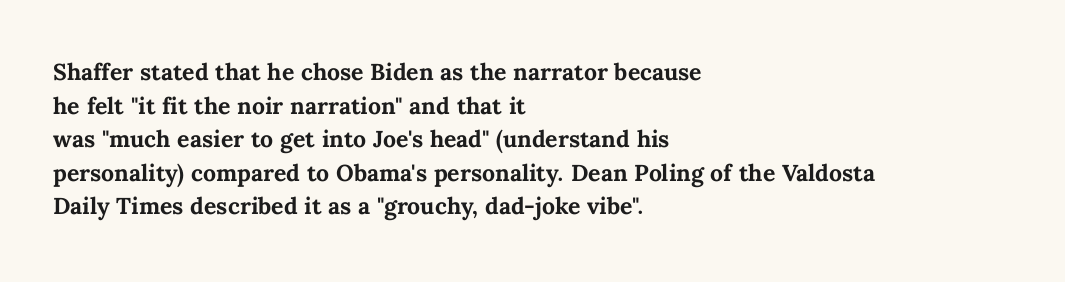
Q: Is the text bold? A: Yes.
Q: Is the text italic (slanted)? A: No, it is upright.
Q: Is the text underlined? A: No.
Q: How is the paragraph aligned? A: Left-aligned.
Q: Is the spacing between letters normal or unusually wide? A: Normal.
Q: Is the spacing between lines tight, normal or loose? A: Normal.
